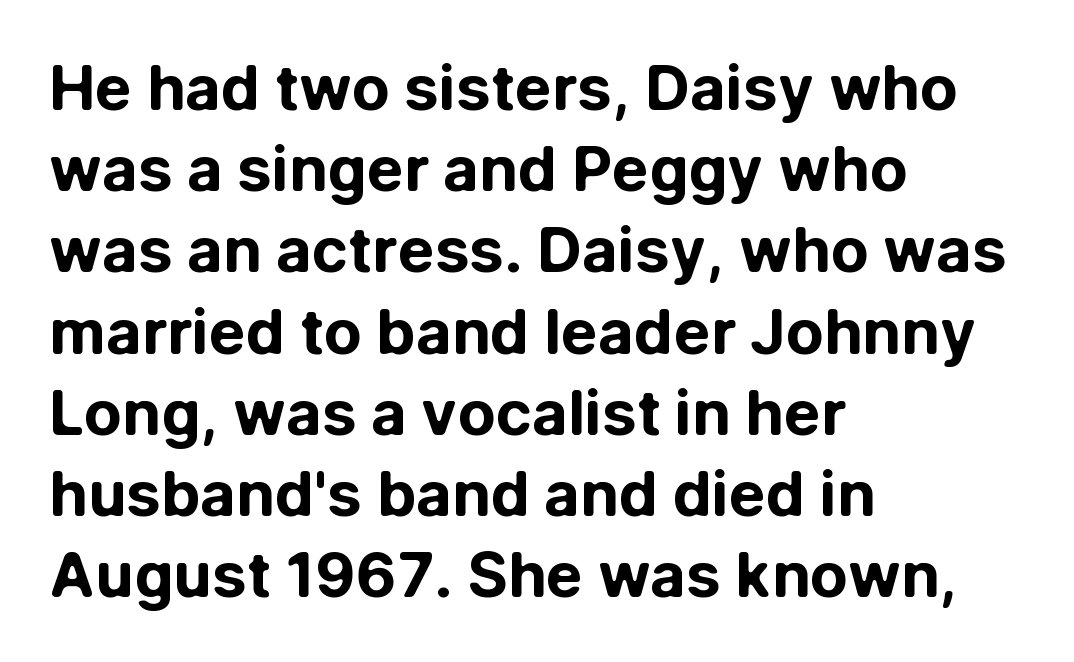
The image shows 62 px bold sans-serif type, upright; set left-aligned, normal line spacing (1.31x), normal letter spacing, not underlined; low stroke contrast and a medium x-height.
